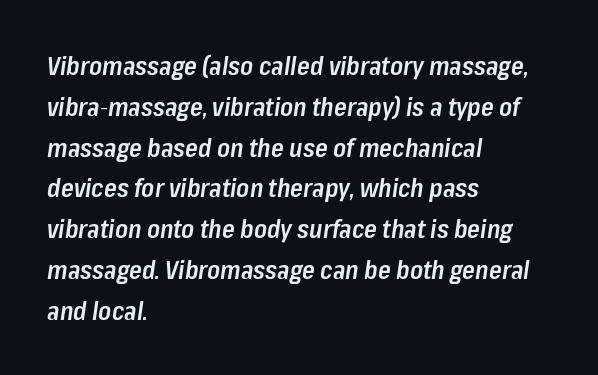
{"italic": "yes", "lean": "right", "slant_degrees": 8, "bold": "semi", "underline": "no", "align": "left", "line_spacing": "normal", "line_spacing_ratio": 1.57, "letter_spacing": "normal", "letter_spacing_em": 0.0, "glyph_px": 26}
